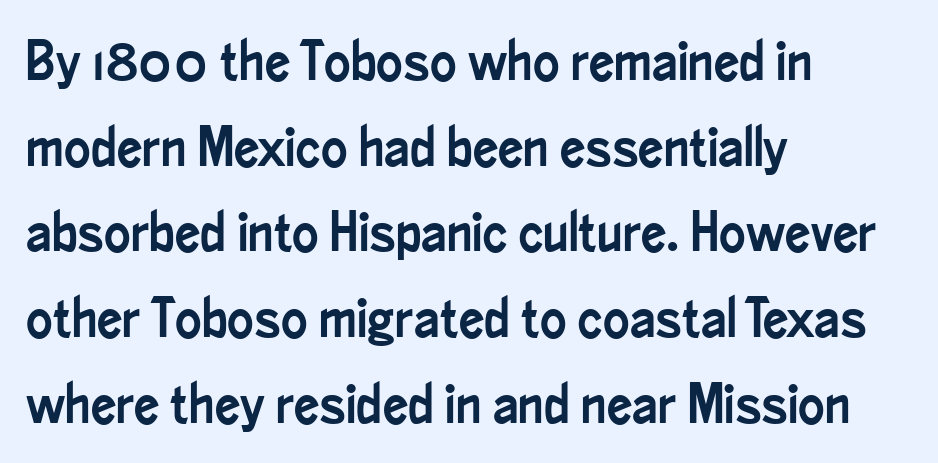
The image shows 56 px condensed sans-serif type, upright; set left-aligned, normal line spacing (1.53x), normal letter spacing, not underlined; low stroke contrast and a small x-height.
